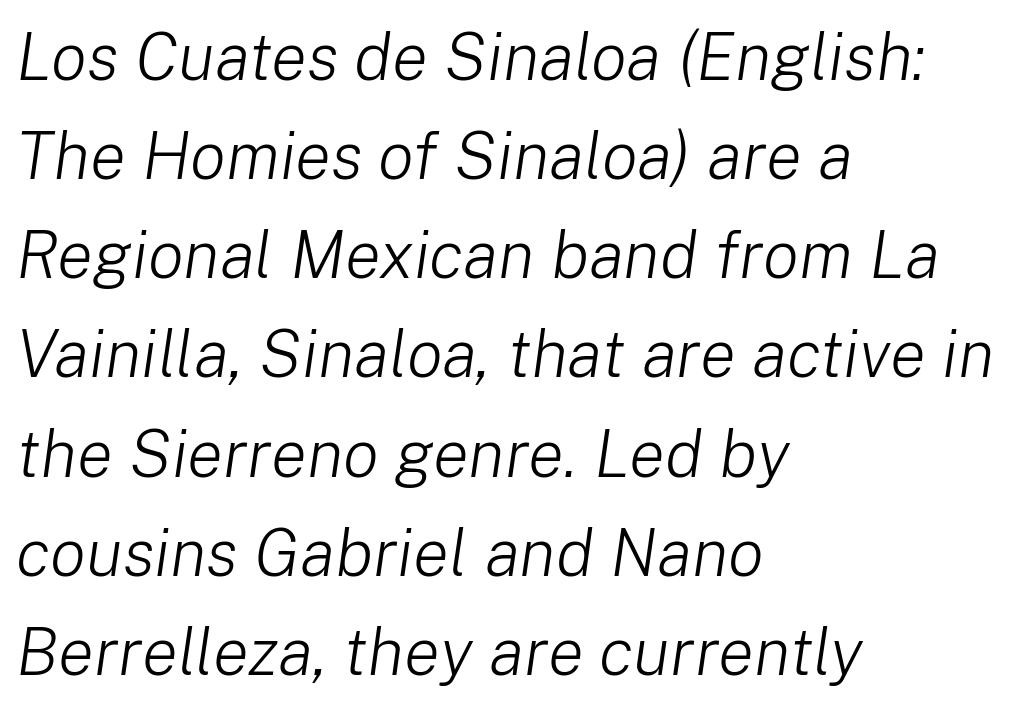
{"italic": "yes", "lean": "right", "slant_degrees": 8, "bold": "no", "weight": "light", "width": "normal", "stroke_contrast": "low", "x_height": "medium", "monospaced": "no", "underline": "no", "align": "left", "line_spacing": "normal", "line_spacing_ratio": 1.48, "letter_spacing": "normal", "letter_spacing_em": 0.0, "glyph_px": 67}
